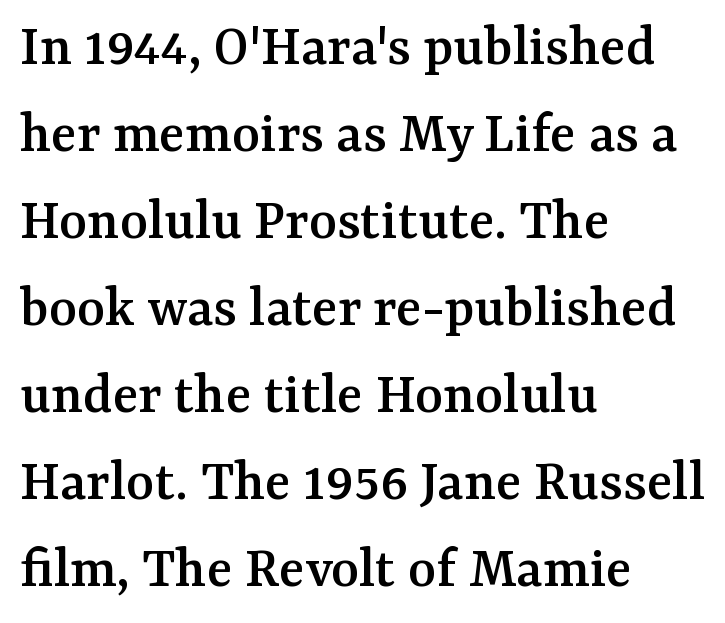
The font family rendered here belongs to the serif group. Tall strokes in this sample are plumb rather than angled. Each new line begins a customary step beneath the previous one. Teacher's note: observe the even left margin — that is flush-left alignment. The strip under each line holds only bare page. The horizontal fit of the characters is conventional and even.
